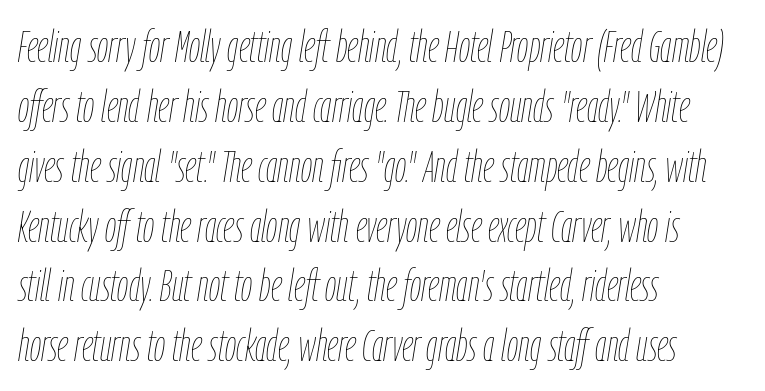
{"italic": "yes", "lean": "right", "slant_degrees": 9, "bold": "no", "weight": "thin", "width": "condensed", "stroke_contrast": "low", "x_height": "medium", "monospaced": "no", "underline": "no", "align": "left", "line_spacing": "normal", "line_spacing_ratio": 1.33, "letter_spacing": "normal", "letter_spacing_em": 0.0, "glyph_px": 45}
